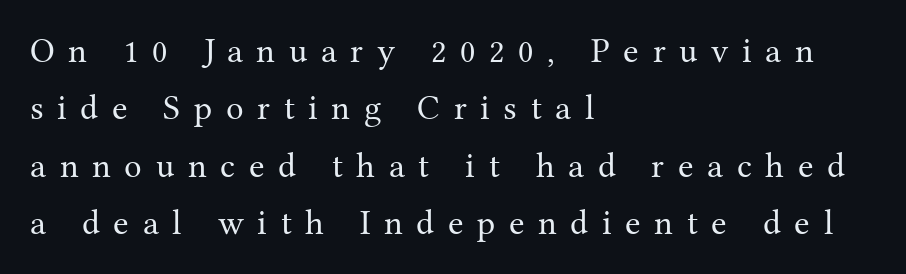
The baseline area is clear. Posture: vertical. The weight would be labelled regular, book, light, or lighter still. These lines are rendered in a variable-pitch font.
